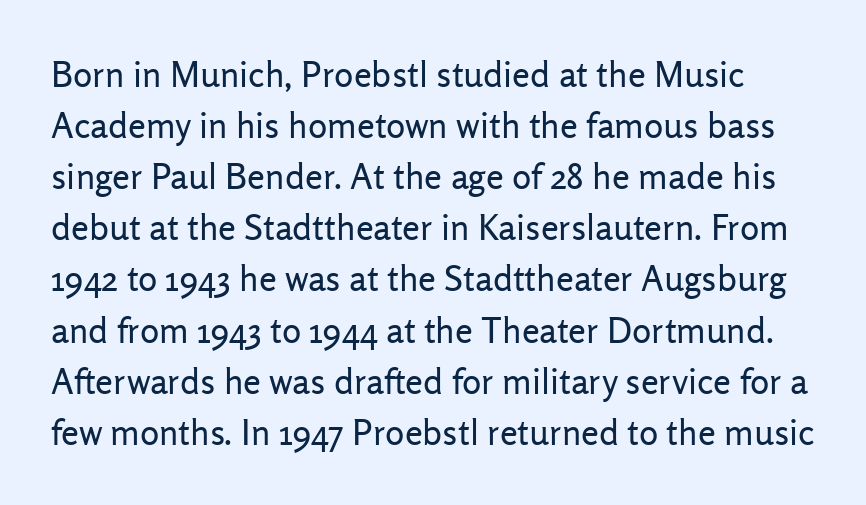
{"serif": "no", "italic": "no", "bold": "no", "weight": "regular", "width": "normal", "stroke_contrast": "low", "x_height": "medium", "monospaced": "no", "underline": "no", "line_spacing": "normal", "line_spacing_ratio": 1.42, "letter_spacing": "normal", "letter_spacing_em": 0.0, "glyph_px": 36}
